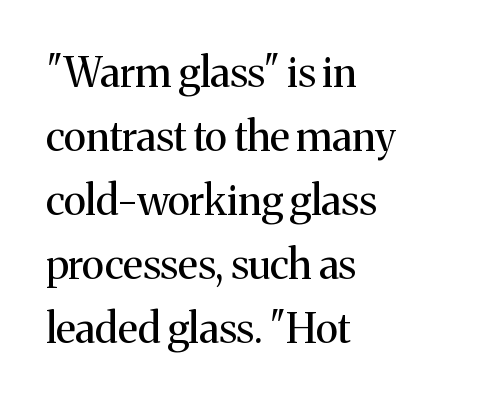
The lines sit at an ordinary, default distance from one another. The glyphs are unaccompanied by any horizontal stroke below them. The weight would be labelled regular, book, light, or lighter still. Do the characters align in a grid? No, the font is proportional. The type sits square on the baseline with zero lean. The rendering shows small feet on the letterforms — a serif design.
